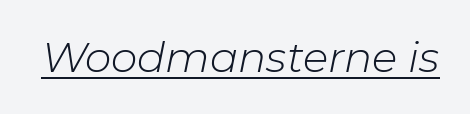
The image shows 42 px light type, italic (leaning right); set normal letter spacing, underlined; low stroke contrast and a medium x-height.
